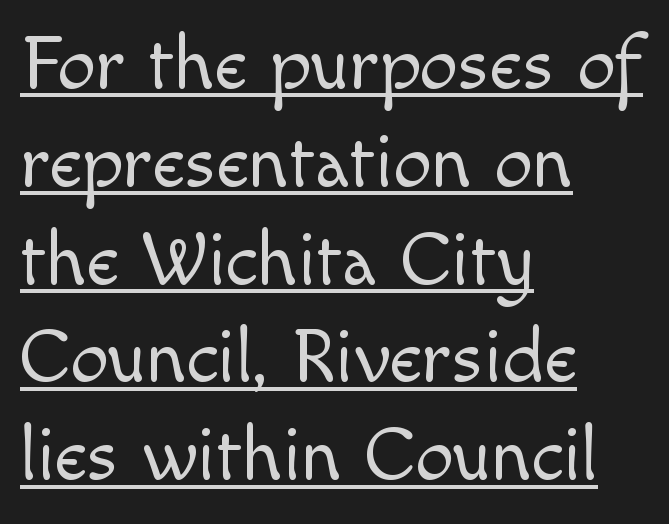
The image shows 77 px light sans-serif type, upright; set left-aligned, normal line spacing (1.27x), normal letter spacing, underlined; a small x-height.
